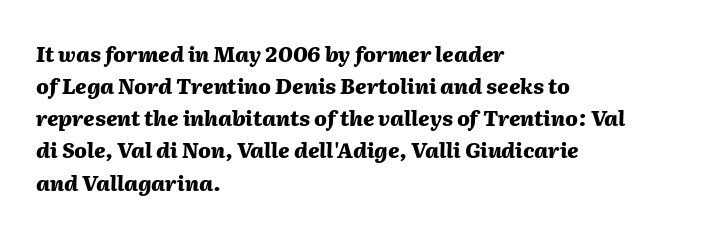
The image shows 21 px bold type, italic (leaning right); set left-aligned, normal line spacing (1.53x), normal letter spacing, not underlined.
